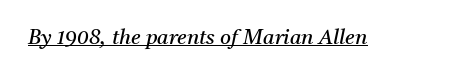
The letters are slanted; this is an italic face. These characters rest on top of a visible drawn line. No extra tracking has been applied to these lines. Is the stroke heavy? The answer is a plain regular-or-lighter.
